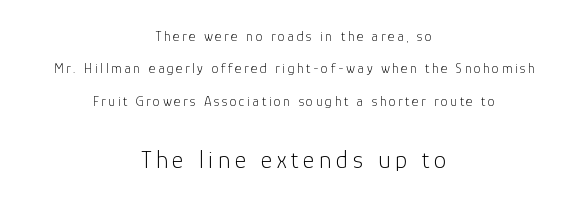
It's the straight-up-and-down kind of type. Which chunk is bigger? The second one — the bottom block dwarfs the top. The line-height multiplier appears high, well above default. Descender tails drop into unmarked territory.
